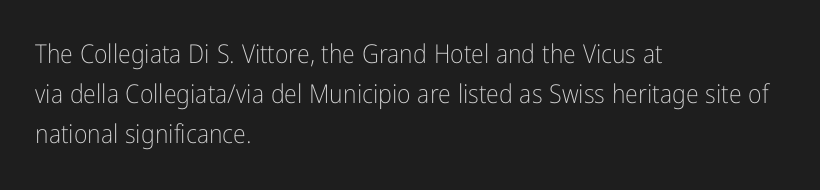
Q: Is the text bold? A: No.
Q: Is the text italic (slanted)? A: No, it is upright.
Q: Is the text underlined? A: No.
Q: How is the paragraph aligned? A: Left-aligned.
Q: Is the spacing between letters normal or unusually wide? A: Normal.
Q: Is the spacing between lines tight, normal or loose? A: Normal.
